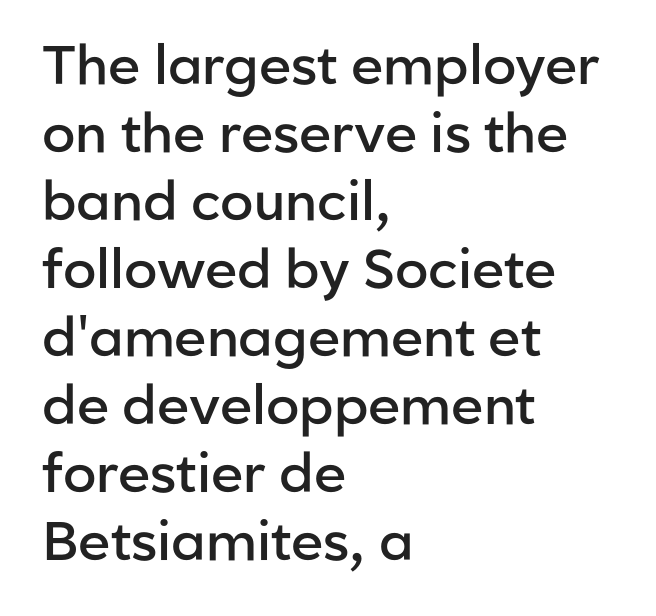
Q: Is the text bold? A: Semi-bold.
Q: Is the text italic (slanted)? A: No, it is upright.
Q: Is the typeface a serif or a sans-serif typeface? A: Sans-serif.
Q: Is the text underlined? A: No.
Q: How is the paragraph aligned? A: Left-aligned.
Q: Is the spacing between letters normal or unusually wide? A: Normal.
Q: Is the spacing between lines tight, normal or loose? A: Normal.
Q: Width (condensed, normal, or wide)? A: Normal.
Q: Stroke contrast? A: Low.
Q: x-height? A: Medium.
Q: Monospaced? A: No.
